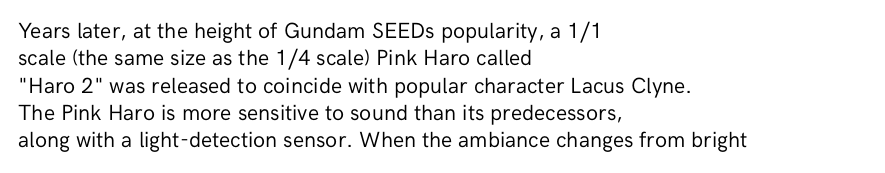
Rendered with straight, roman letterforms. Weight: not bold — regular or lighter. Words appear dense and cohesive because spacing is normal. Horizontal alignment here is leftward, the default for most running prose. A clean baseline with only descenders dipping below it.
